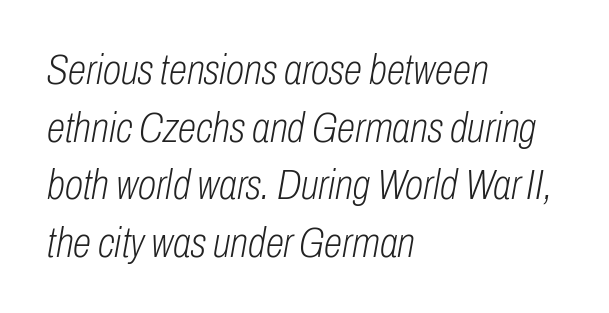
The image shows 42 px light, condensed type, italic (leaning right); set left-aligned, normal line spacing (1.37x), normal letter spacing, not underlined; low stroke contrast and a medium x-height.
